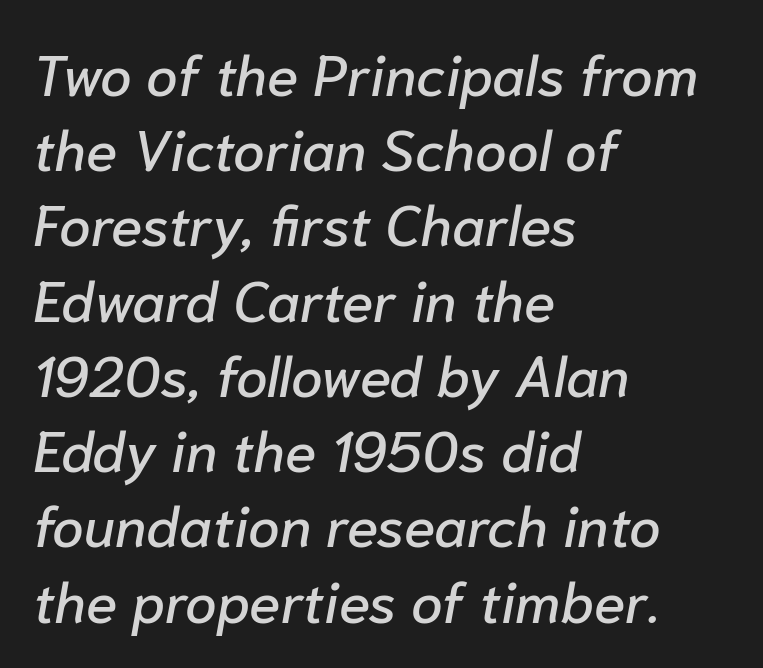
The image shows 57 px text type, italic (leaning right); set left-aligned, normal line spacing (1.32x), normal letter spacing, not underlined; low stroke contrast and a medium x-height.
